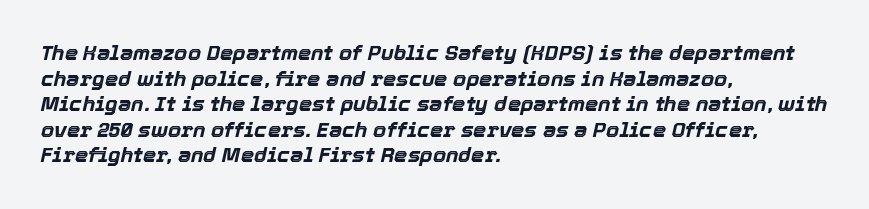
Q: Is the text bold? A: Yes.
Q: Is the text italic (slanted)? A: Yes, it leans right by about 12 degrees.
Q: Is the text underlined? A: No.
Q: How is the paragraph aligned? A: Left-aligned.
Q: Is the spacing between letters normal or unusually wide? A: Normal.
